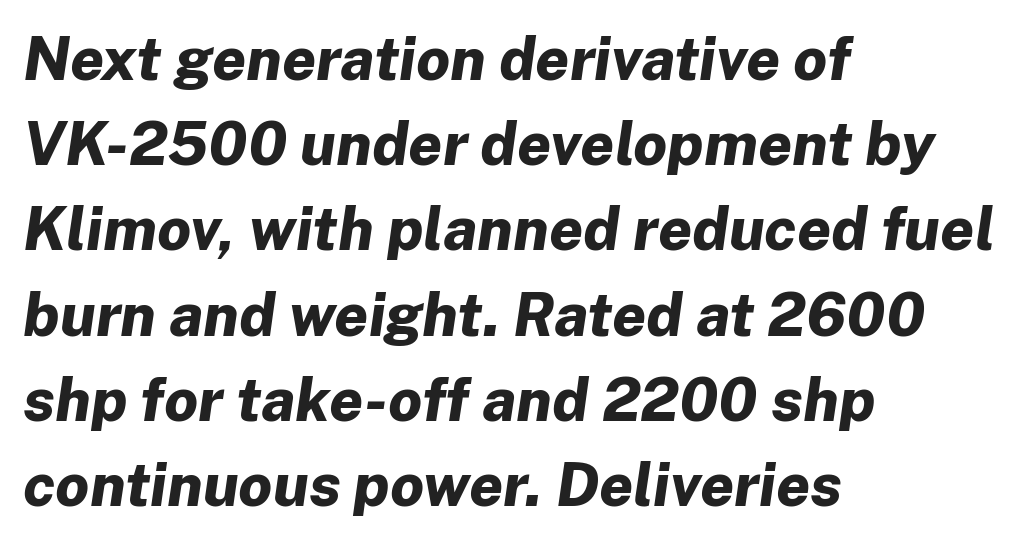
{"italic": "yes", "lean": "right", "slant_degrees": 8, "bold": "yes", "weight": "bold", "width": "normal", "stroke_contrast": "low", "x_height": "medium", "monospaced": "no", "underline": "no", "align": "left", "line_spacing": "normal", "line_spacing_ratio": 1.42, "letter_spacing": "normal", "letter_spacing_em": 0.0, "glyph_px": 60}
